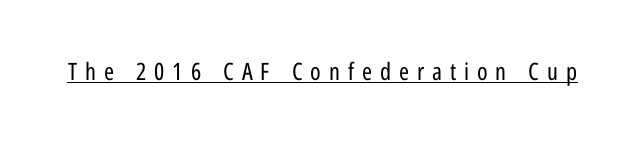
Q: Is the text bold? A: No.
Q: Is the text italic (slanted)? A: No, it is upright.
Q: Is the text underlined? A: Yes.
Q: Is the spacing between letters normal or unusually wide? A: Unusually wide.
